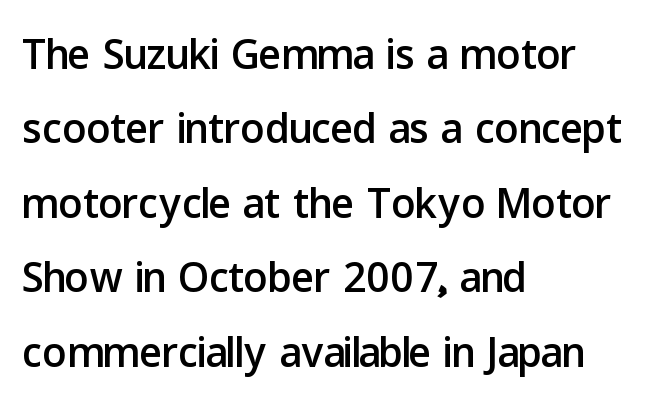
Q: Is the text italic (slanted)? A: No, it is upright.
Q: Is the typeface a serif or a sans-serif typeface? A: Sans-serif.
Q: Is the text underlined? A: No.
Q: How is the paragraph aligned? A: Left-aligned.
Q: Is the spacing between letters normal or unusually wide? A: Normal.
Q: Width (condensed, normal, or wide)? A: Normal.
Q: Stroke contrast? A: Low.
Q: x-height? A: Medium.
Q: Monospaced? A: No.
